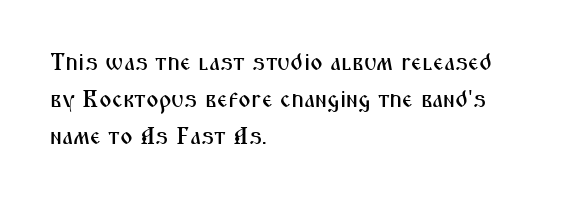
{"italic": "no", "underline": "no", "align": "left", "line_spacing": "normal", "line_spacing_ratio": 1.54, "letter_spacing": "normal", "letter_spacing_em": 0.0, "glyph_px": 24}
